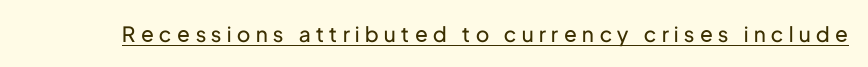
Q: Is the text bold? A: No.
Q: Is the text italic (slanted)? A: No, it is upright.
Q: Is the text underlined? A: Yes.
Q: Is the spacing between letters normal or unusually wide? A: Unusually wide.
